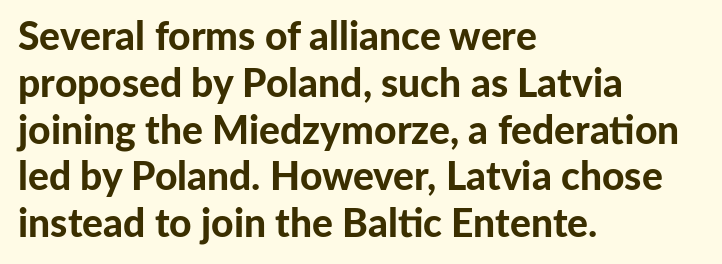
The image shows 39 px bold sans-serif type, upright; set left-aligned, line spacing 1.2x, normal letter spacing, not underlined; low stroke contrast and a medium x-height.
